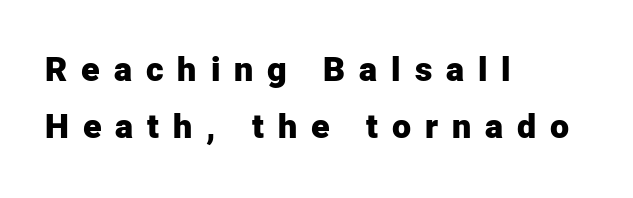
Is there much room between lines? A standard amount, neither cramped nor airy. Italic: no, the glyphs are upright roman. The face used here is a sans, in the tradition of grotesques and geometrics. The words here are not underlined. Layout note: lines flush left.
